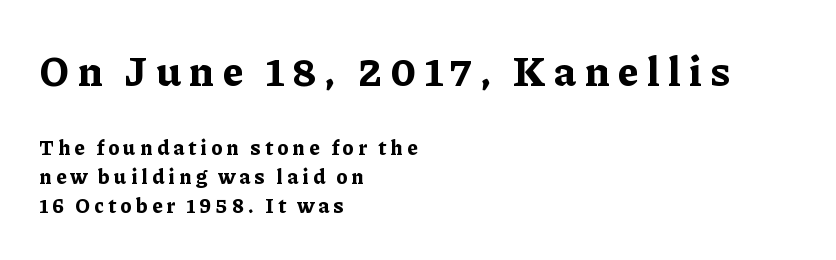
{"serif": "yes", "italic": "no", "bold": "yes", "weight": "bold", "width": "normal", "stroke_contrast": "low", "x_height": "medium", "monospaced": "no", "underline": "no", "align": "left", "line_spacing": "normal", "line_spacing_ratio": 1.39, "letter_spacing": "wide", "letter_spacing_em": 0.21, "larger_block": "first", "size_ratio": 2.0, "glyph_px": 42}
